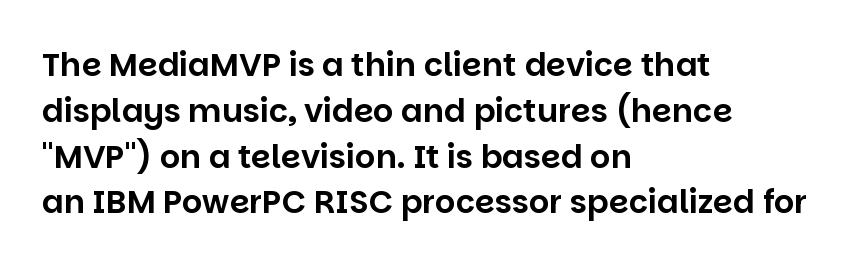
{"serif": "no", "italic": "no", "width": "normal", "stroke_contrast": "low", "x_height": "large", "monospaced": "no", "underline": "no", "align": "left", "line_spacing": "normal", "line_spacing_ratio": 1.43, "letter_spacing": "normal", "letter_spacing_em": 0.0, "glyph_px": 32}
